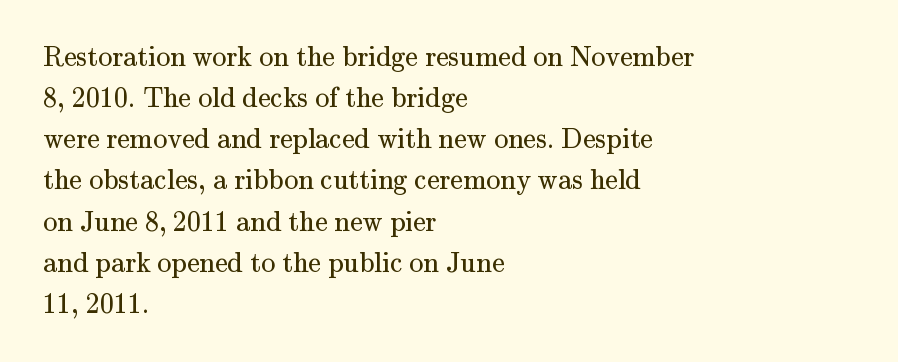
{"serif": "yes", "italic": "no", "bold": "no", "weight": "regular", "width": "normal", "stroke_contrast": "medium", "x_height": "small", "monospaced": "no", "underline": "no", "align": "left", "line_spacing": "normal", "line_spacing_ratio": 1.47, "letter_spacing": "normal", "letter_spacing_em": 0.0, "glyph_px": 28}
